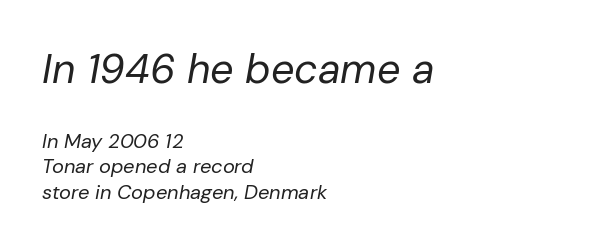
The image shows 41 px regular-weight type, italic (leaning right); set left-aligned, normal line spacing (1.29x), normal letter spacing, not underlined; the first (top) block is 2.05x larger; low stroke contrast and a medium x-height.
